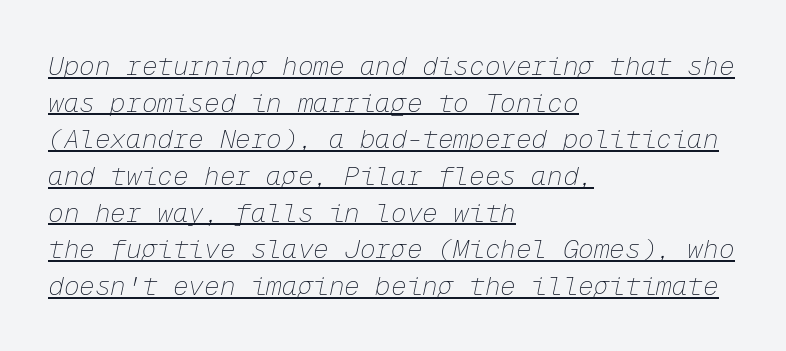
Q: Is the text bold? A: No.
Q: Is the text italic (slanted)? A: Yes, it leans right by about 12 degrees.
Q: Is the text underlined? A: Yes.
Q: How is the paragraph aligned? A: Left-aligned.
Q: Is the spacing between letters normal or unusually wide? A: Normal.
Q: Is the spacing between lines tight, normal or loose? A: Normal.
